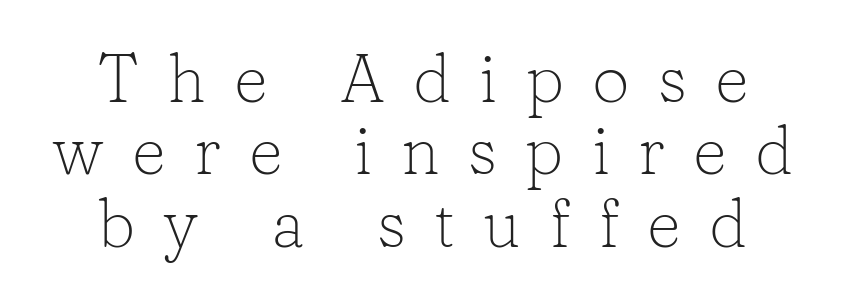
Every row of glyphs is offset so its center matches the block's center. You could only call the tracking loose — the letters float apart. Summary of weight: not heavy and not bold. A typesetter would call this proportional, since set widths differ per character. How would I describe the line gaps? Narrow and economical. Vertical strokes here are truly vertical.
